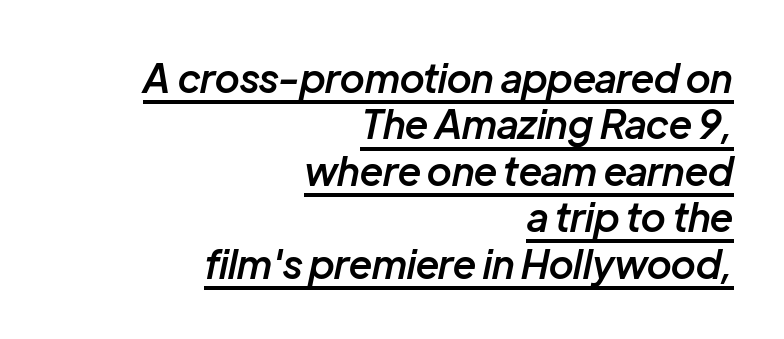
Do the characters align in a grid? No, the font is proportional. The face used here appears with an underline applied. Is the letter spacing exaggerated? No — it looks like the ordinary default. The paragraph has a hard right edge and a soft left edge.
